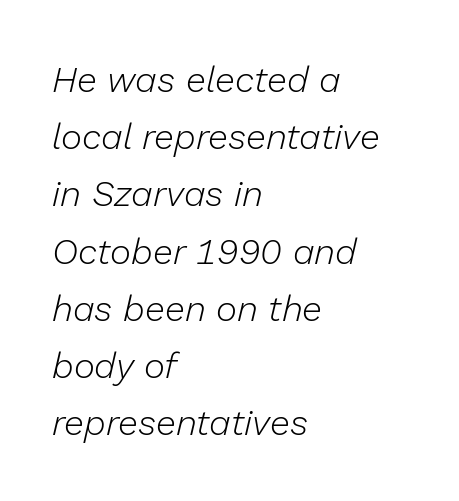
{"italic": "yes", "lean": "right", "slant_degrees": 13, "bold": "no", "weight": "light", "width": "normal", "stroke_contrast": "low", "x_height": "medium", "monospaced": "no", "underline": "no", "align": "left", "line_spacing": "normal", "line_spacing_ratio": 1.59, "letter_spacing": "normal", "letter_spacing_em": 0.0, "glyph_px": 36}
